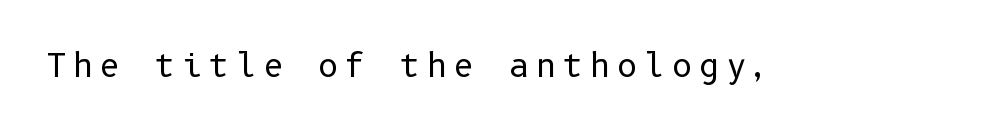
Q: Is the text bold? A: No.
Q: Is the text italic (slanted)? A: No, it is upright.
Q: Is the typeface a serif or a sans-serif typeface? A: Sans-serif.
Q: Is the text underlined? A: No.
Q: Is the spacing between letters normal or unusually wide? A: Unusually wide.
Q: Width (condensed, normal, or wide)? A: Normal.
Q: Stroke contrast? A: Low.
Q: x-height? A: Medium.
